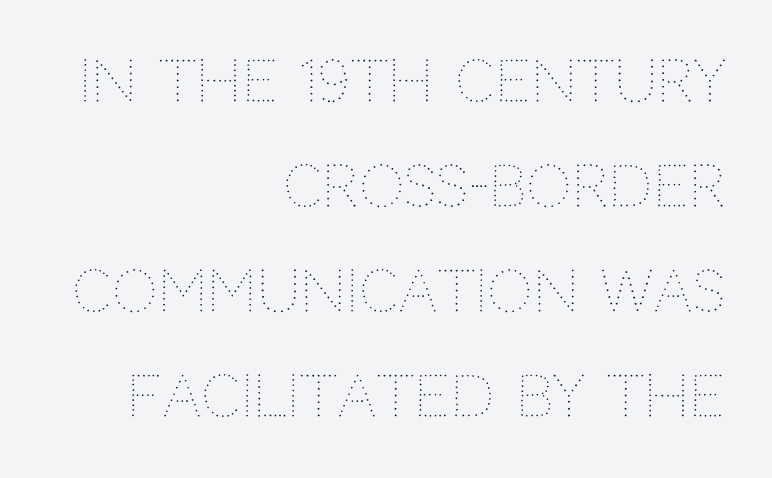
These lines are rendered in a variable-pitch font. Which margin do the lines hug? The right one — the left edge is uneven. Letter spacing: default. A roman cut, with each character standing at attention. The space directly below the letters is spotless. Stem width sits at or under what a default text font uses.
